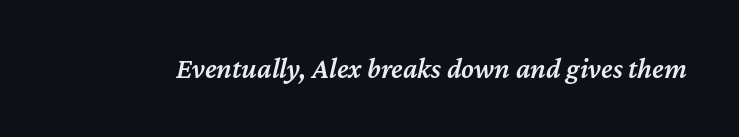
The image shows 29 px semibold type, italic (leaning right); set normal letter spacing, not underlined; medium stroke contrast and a medium x-height.
